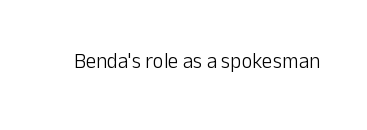
The passage shown is not underscored anywhere. The font's upright variant was chosen for this text. Stems here are at most as thick as an everyday book face. Observe the ordinary spacing: letters are neighbours, not strangers.
